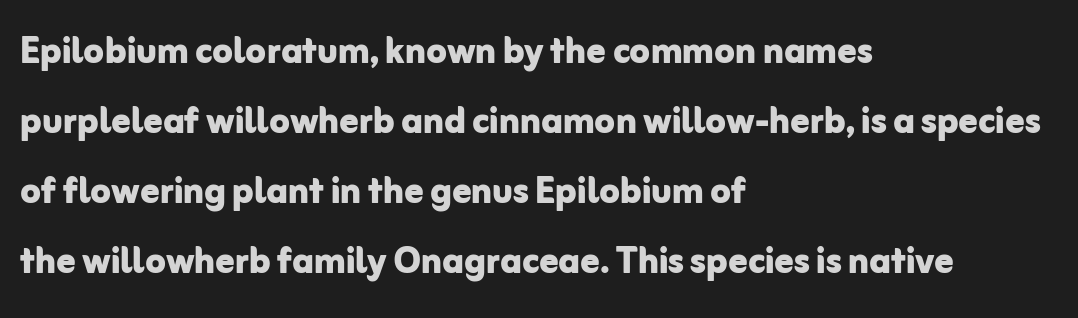
{"serif": "no", "italic": "no", "bold": "yes", "weight": "bold", "width": "normal", "stroke_contrast": "low", "x_height": "medium", "monospaced": "no", "underline": "no", "align": "left", "line_spacing": "normal", "line_spacing_ratio": 1.49, "letter_spacing": "normal", "letter_spacing_em": 0.0, "glyph_px": 47}
